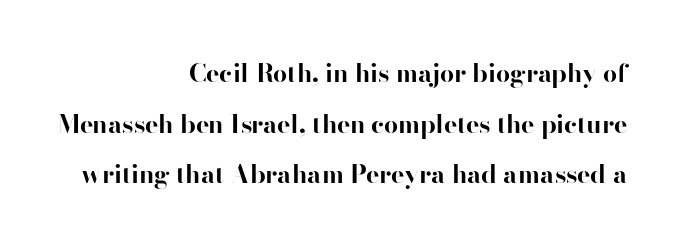
The image shows 25 px bold type, upright; set right-aligned, loose line spacing (2.03x), normal letter spacing, not underlined.
